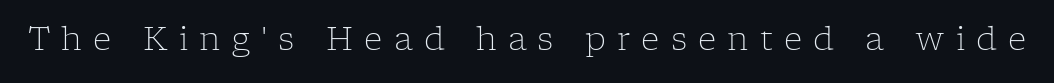
Q: Is the text bold? A: No.
Q: Is the text italic (slanted)? A: No, it is upright.
Q: Is the typeface a serif or a sans-serif typeface? A: Serif.
Q: Is the text underlined? A: No.
Q: Is the spacing between letters normal or unusually wide? A: Unusually wide.
Q: Width (condensed, normal, or wide)? A: Normal.
Q: Stroke contrast? A: Low.
Q: x-height? A: Medium.
Q: Monospaced? A: No.
